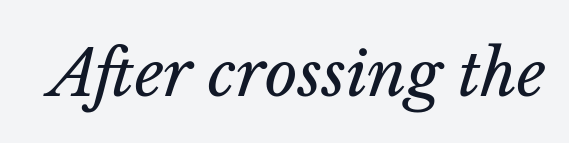
The image shows 63 px regular-weight type, italic (leaning right); set normal letter spacing, not underlined; low stroke contrast and a medium x-height.
